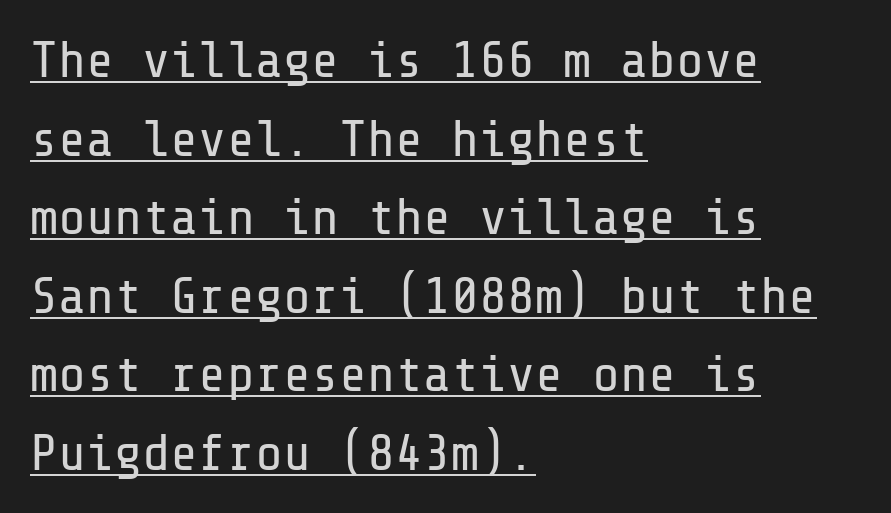
Q: Is the text bold? A: No.
Q: Is the text italic (slanted)? A: No, it is upright.
Q: Is the typeface a serif or a sans-serif typeface? A: Sans-serif.
Q: Is the text underlined? A: Yes.
Q: How is the paragraph aligned? A: Left-aligned.
Q: Is the spacing between letters normal or unusually wide? A: Normal.
Q: Is the spacing between lines tight, normal or loose? A: Normal.
Q: Width (condensed, normal, or wide)? A: Normal.
Q: Stroke contrast? A: Low.
Q: x-height? A: Medium.
